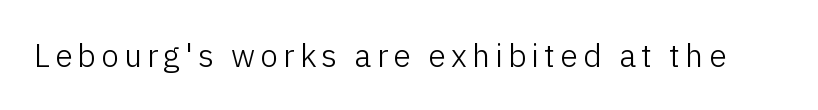
Q: Is the text bold? A: No.
Q: Is the text italic (slanted)? A: No, it is upright.
Q: Is the typeface a serif or a sans-serif typeface? A: Sans-serif.
Q: Is the text underlined? A: No.
Q: Width (condensed, normal, or wide)? A: Normal.
Q: Stroke contrast? A: Low.
Q: x-height? A: Medium.
Q: Monospaced? A: No.
